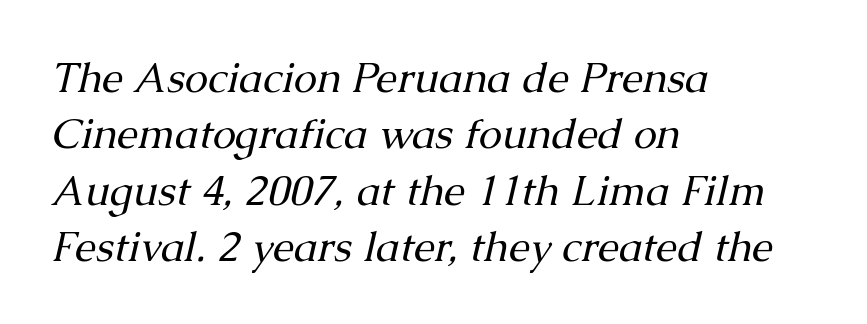
Q: Is the text bold? A: No.
Q: Is the text italic (slanted)? A: Yes, it leans right by about 13 degrees.
Q: Is the typeface a serif or a sans-serif typeface? A: Serif.
Q: Is the text underlined? A: No.
Q: How is the paragraph aligned? A: Left-aligned.
Q: Is the spacing between letters normal or unusually wide? A: Normal.
Q: Is the spacing between lines tight, normal or loose? A: Normal.
Q: Width (condensed, normal, or wide)? A: Normal.
Q: Stroke contrast? A: Medium.
Q: x-height? A: Medium.
Q: Monospaced? A: No.
